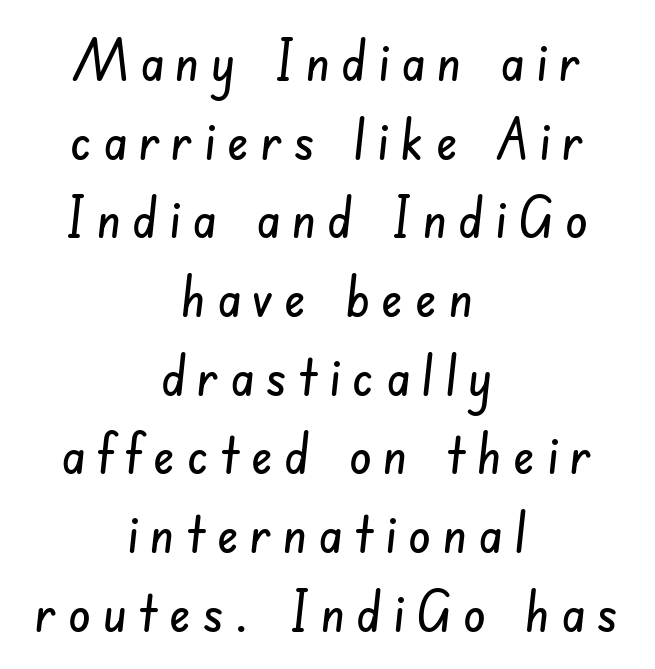
The leading is moderate, giving the passage an even texture. Note: no serifs on the glyphs. The rag falls on both sides of this text block equally. Words float on clear page, feet unadorned. Letter spacing: wide.
